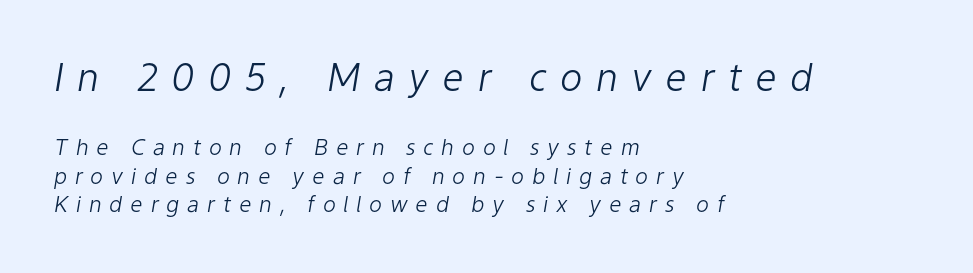
The typesetter chose a ragged-right arrangement here. No letter is thick-stroked: the sample isn't bold. The rendering uses a moderate line-height, typical for paragraphs. You could not count columns in this text — the font is proportionally spaced.
